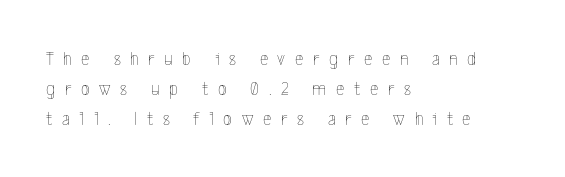
This rendering uses left alignment, leaving the right contour irregular. Line spacing here is normal. What stands out about the letter spacing? Its width — letters are far apart. Posture: vertical. Each row of text sits above clean, open space. The characters are drawn with everyday or finer stroke widths.
